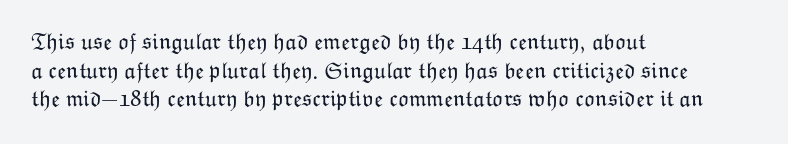
Q: Is the text bold? A: No.
Q: Is the text italic (slanted)? A: No, it is upright.
Q: Is the text underlined? A: No.
Q: How is the paragraph aligned? A: Left-aligned.
Q: Is the spacing between letters normal or unusually wide? A: Normal.
